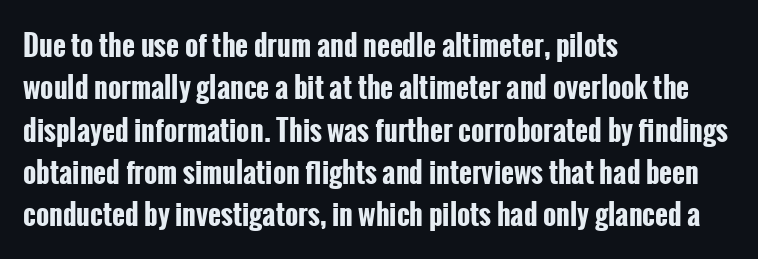
{"serif": "no", "italic": "no", "bold": "yes", "weight": "bold", "width": "condensed", "stroke_contrast": "low", "x_height": "medium", "monospaced": "no", "underline": "no", "align": "left", "line_spacing": "normal", "line_spacing_ratio": 1.51, "letter_spacing": "normal", "letter_spacing_em": 0.0, "glyph_px": 28}
